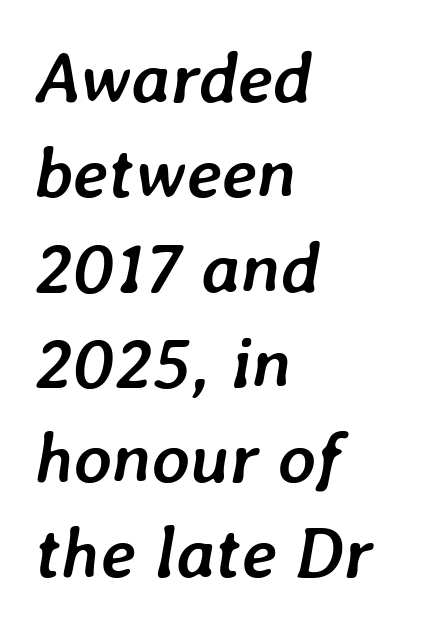
{"italic": "yes", "lean": "right", "slant_degrees": 7, "bold": "yes", "weight": "semibold", "width": "normal", "stroke_contrast": "low", "x_height": "medium", "monospaced": "no", "underline": "no", "align": "left", "line_spacing": "normal", "line_spacing_ratio": 1.32, "letter_spacing": "normal", "letter_spacing_em": 0.0, "glyph_px": 72}
